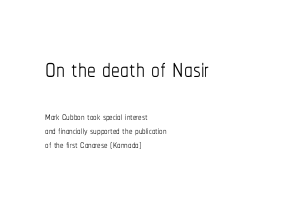
{"italic": "no", "bold": "no", "weight": "thin", "width": "condensed", "stroke_contrast": "low", "x_height": "medium", "monospaced": "no", "underline": "no", "align": "left", "line_spacing": "tight", "line_spacing_ratio": 0.98, "letter_spacing": "normal", "letter_spacing_em": 0.0, "larger_block": "first", "size_ratio": 2.5, "glyph_px": 35}
